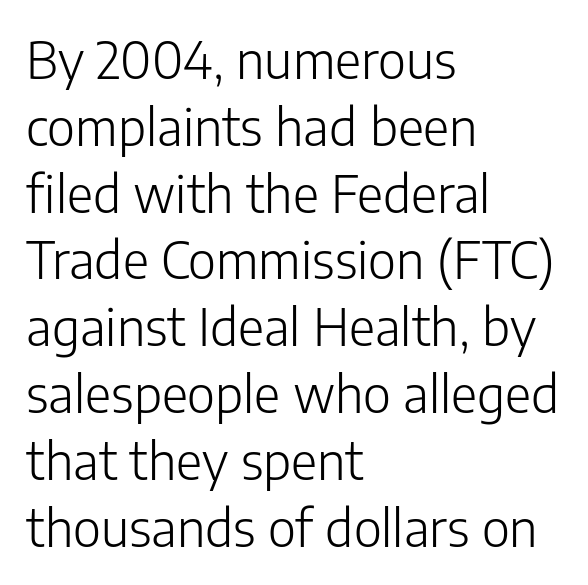
Q: Is the text bold? A: No.
Q: Is the text italic (slanted)? A: No, it is upright.
Q: Is the typeface a serif or a sans-serif typeface? A: Sans-serif.
Q: Is the text underlined? A: No.
Q: How is the paragraph aligned? A: Left-aligned.
Q: Is the spacing between letters normal or unusually wide? A: Normal.
Q: Is the spacing between lines tight, normal or loose? A: Normal.
Q: Width (condensed, normal, or wide)? A: Normal.
Q: Stroke contrast? A: Low.
Q: x-height? A: Medium.
Q: Monospaced? A: No.
